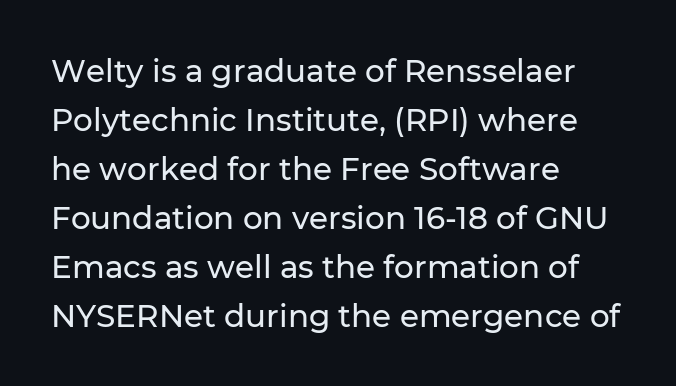
In CSS terms this would be text-align: left. The block of text has a typical density, with ordinary space between rows. No feet cap the strokes, marking this as sans-serif type. Varying glyph widths throughout — classic text-font behaviour. Underlining? Definitely not there. The type is set solid horizontally, with unmodified tracking.
